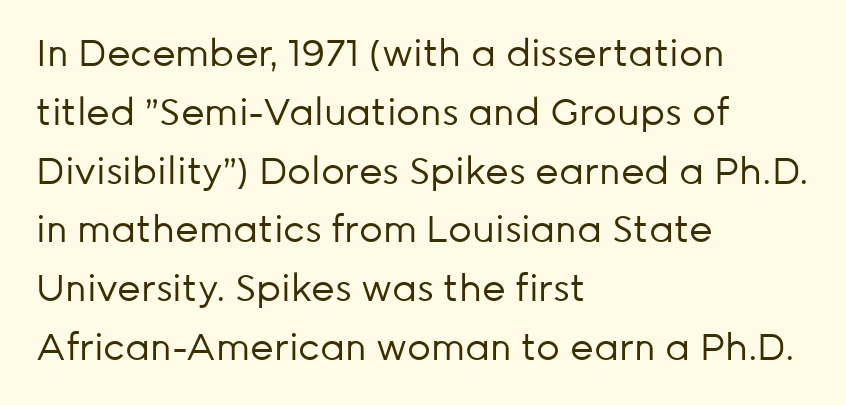
No chunkiness to these letters — they're not bold. Does the type have serifs? No, each stem ends abruptly. How would I describe the line gaps? Plain and ordinary. Teacher's note: observe the even left margin — that is flush-left alignment. The gap between lines stays unmarked.
